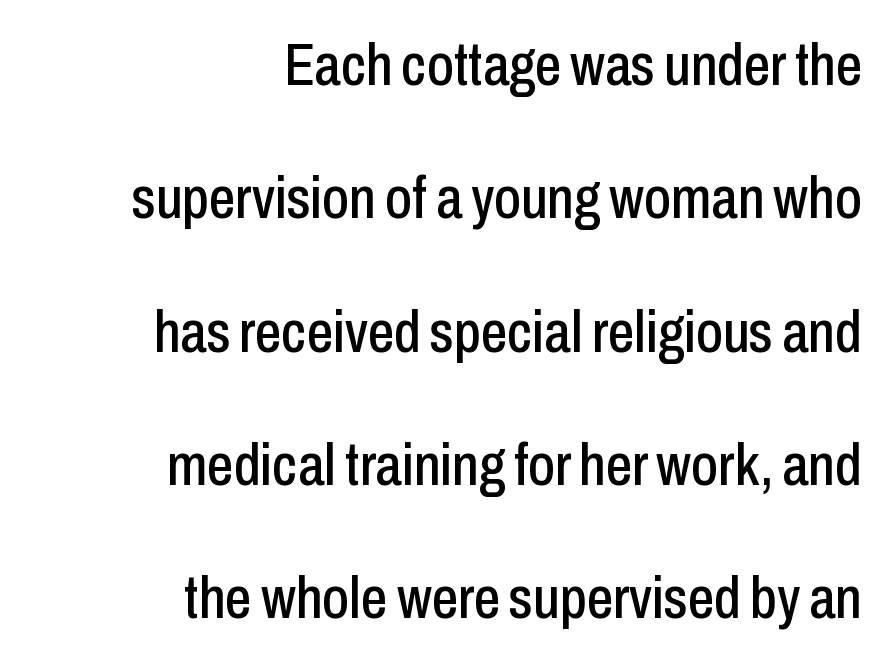
{"serif": "no", "italic": "no", "width": "condensed", "stroke_contrast": "low", "x_height": "medium", "monospaced": "no", "underline": "no", "align": "right", "line_spacing": "loose", "line_spacing_ratio": 2.26, "letter_spacing": "normal", "letter_spacing_em": 0.0, "glyph_px": 59}
